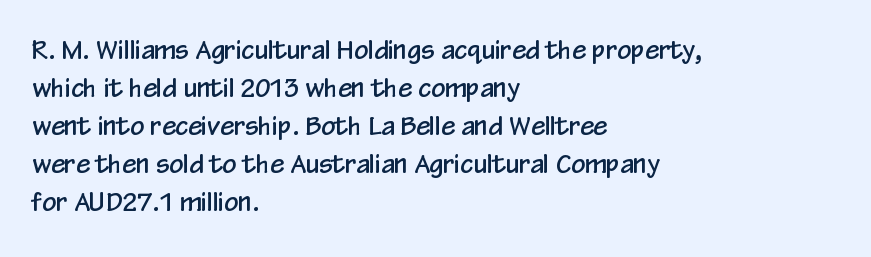
{"italic": "no", "underline": "no", "align": "left", "line_spacing": "normal", "line_spacing_ratio": 1.52, "letter_spacing": "normal", "letter_spacing_em": 0.0, "glyph_px": 25}
